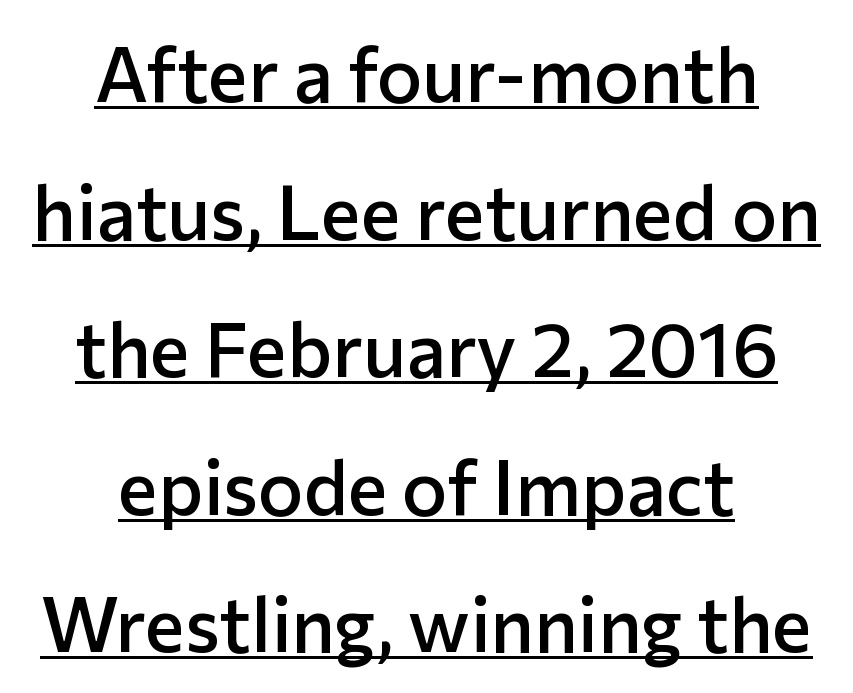
Q: Is the text bold? A: Semi-bold.
Q: Is the text italic (slanted)? A: No, it is upright.
Q: Is the typeface a serif or a sans-serif typeface? A: Sans-serif.
Q: Is the text underlined? A: Yes.
Q: How is the paragraph aligned? A: Centered.
Q: Is the spacing between letters normal or unusually wide? A: Normal.
Q: Width (condensed, normal, or wide)? A: Normal.
Q: Stroke contrast? A: Low.
Q: x-height? A: Medium.
Q: Monospaced? A: No.
